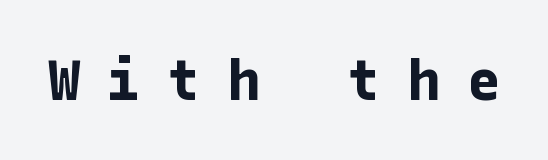
{"serif": "no", "italic": "no", "bold": "yes", "weight": "bold", "width": "normal", "stroke_contrast": "low", "x_height": "medium", "underline": "no", "letter_spacing": "wide", "letter_spacing_em": 0.47, "glyph_px": 56}
